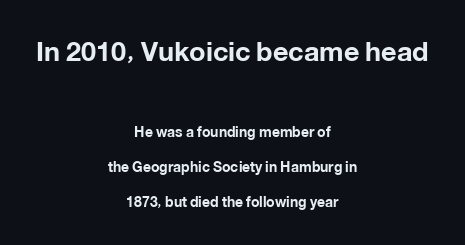
The image shows 27 px bold type, upright; set centered, loose line spacing (2.49x), normal letter spacing, not underlined; the first (top) block is 1.93x larger.
